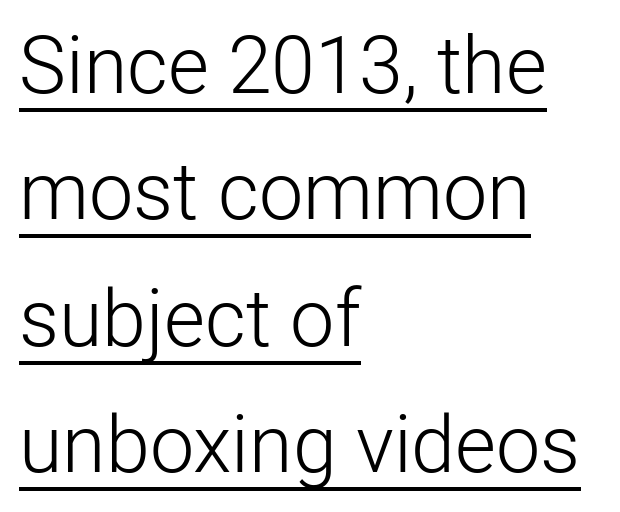
The image shows 79 px light sans-serif type, upright; set left-aligned, normal line spacing (1.6x), normal letter spacing, underlined; low stroke contrast and a medium x-height.
